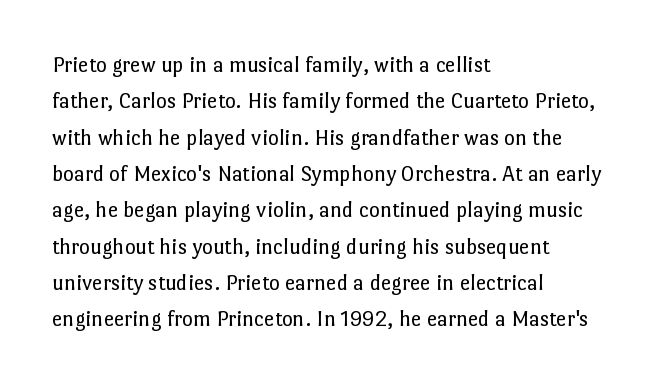
The image shows 23 px text type, upright; set left-aligned, normal line spacing (1.58x), normal letter spacing, not underlined.
